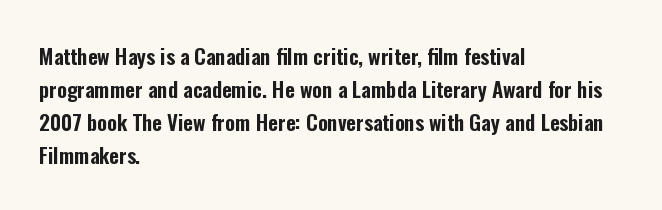
{"italic": "no", "underline": "no", "align": "left", "line_spacing": "normal", "line_spacing_ratio": 1.57, "letter_spacing": "normal", "letter_spacing_em": 0.0, "glyph_px": 21}
